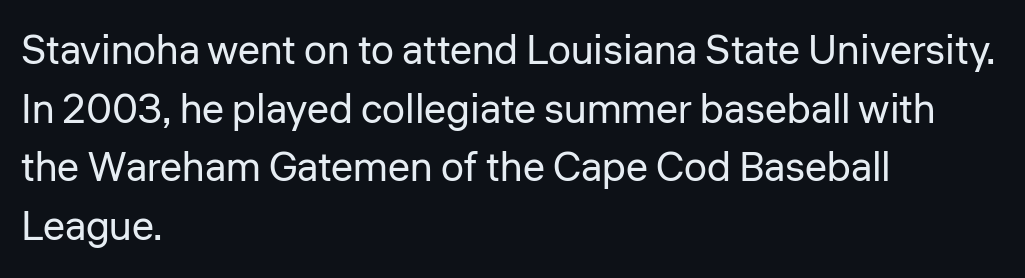
The typesetter chose a ragged-right arrangement here. The passage shown is typeset with a sans-serif family. Stems and bowls with no extra thickness — not bold. Letters rest on an invisible, unmarked baseline. Style check: upright.
